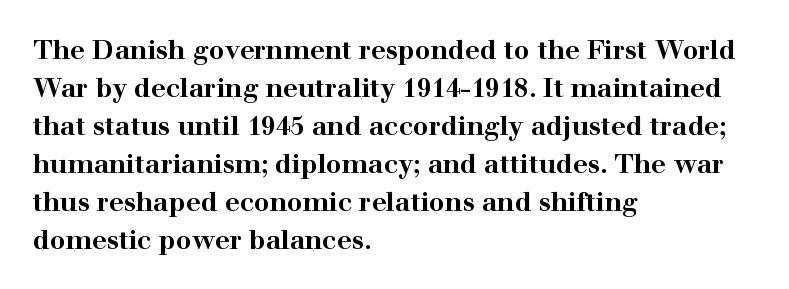
Q: Is the text bold? A: Yes.
Q: Is the text italic (slanted)? A: No, it is upright.
Q: Is the text underlined? A: No.
Q: How is the paragraph aligned? A: Left-aligned.
Q: Is the spacing between letters normal or unusually wide? A: Normal.
Q: Is the spacing between lines tight, normal or loose? A: Normal.
